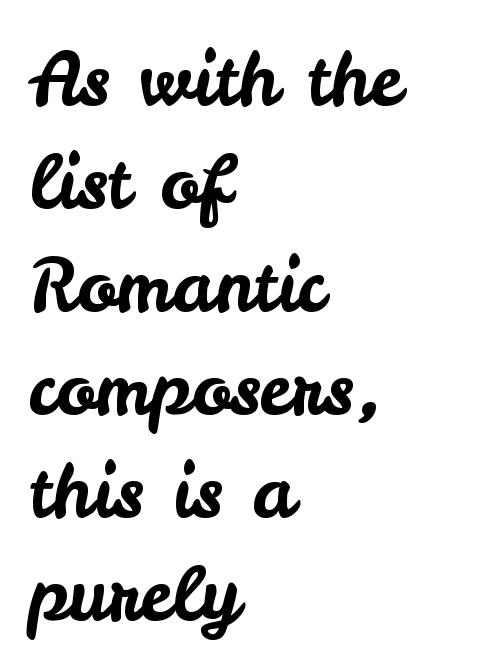
The image shows 73 px sans-serif type; set left-aligned, normal line spacing (1.41x), normal letter spacing, not underlined; low stroke contrast and a small x-height.
